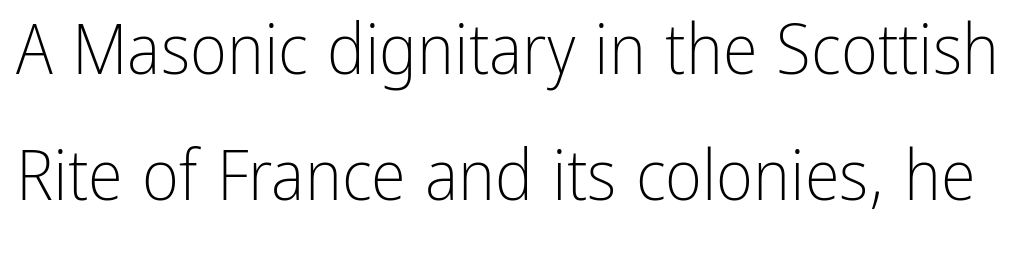
{"serif": "no", "italic": "no", "bold": "no", "weight": "light", "width": "condensed", "stroke_contrast": "low", "x_height": "medium", "monospaced": "no", "underline": "no", "line_spacing_ratio": 1.78, "letter_spacing": "normal", "letter_spacing_em": 0.0, "glyph_px": 71}
